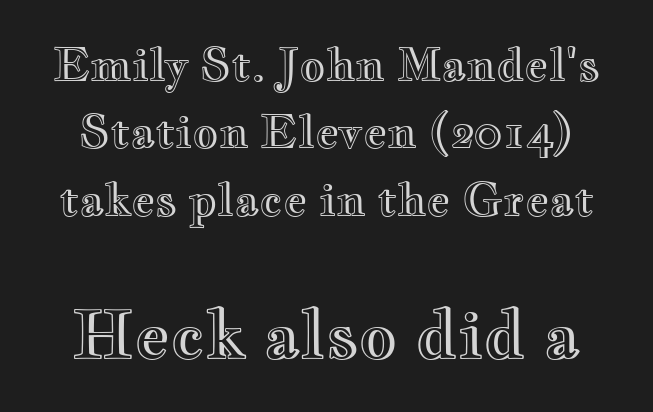
The image shows 67 px wide type, upright; set normal line spacing (1.5x), normal letter spacing, not underlined; the second (bottom) block is 1.49x larger; a small x-height.
